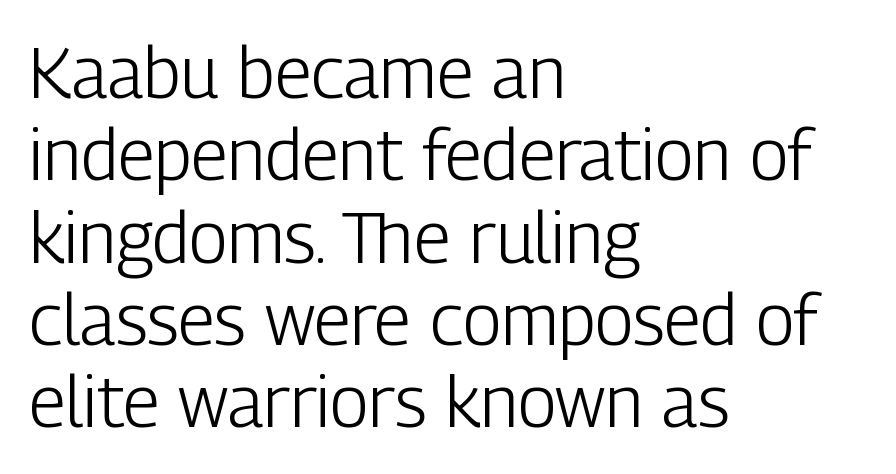
You can tell from the bare stems that sans-serif type was used. The axis of the letterforms is exactly vertical. Teacher's note: observe the even left margin — that is flush-left alignment. The letters advance in unequal steps, a hallmark of proportional type. Words float on clear page, feet unadorned.
